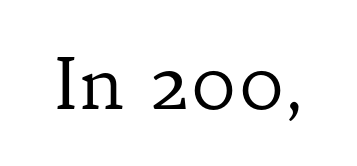
Q: Is the text bold? A: No.
Q: Is the text italic (slanted)? A: No, it is upright.
Q: Is the typeface a serif or a sans-serif typeface? A: Serif.
Q: Is the text underlined? A: No.
Q: Is the spacing between letters normal or unusually wide? A: Normal.
Q: Width (condensed, normal, or wide)? A: Normal.
Q: Stroke contrast? A: Low.
Q: x-height? A: Medium.
Q: Monospaced? A: No.
